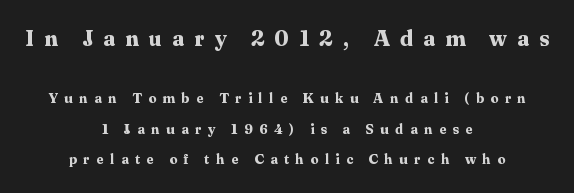
The image shows 22 px bold type, upright; set centered, loose line spacing (2.17x), unusually wide letter spacing (+0.46 em), not underlined; the first (top) block is 1.57x larger.
